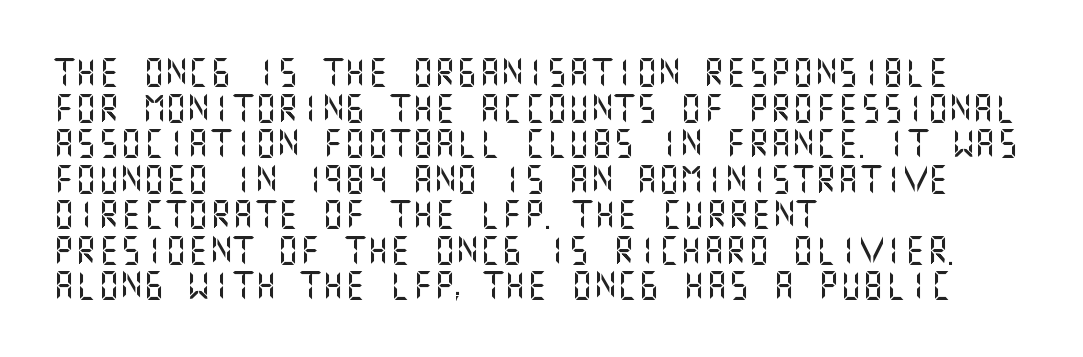
{"serif": "no", "italic": "no", "width": "normal", "stroke_contrast": "medium", "x_height": "large", "underline": "no", "align": "left", "line_spacing": "normal", "line_spacing_ratio": 1.27, "letter_spacing": "normal", "letter_spacing_em": 0.0, "glyph_px": 28}
